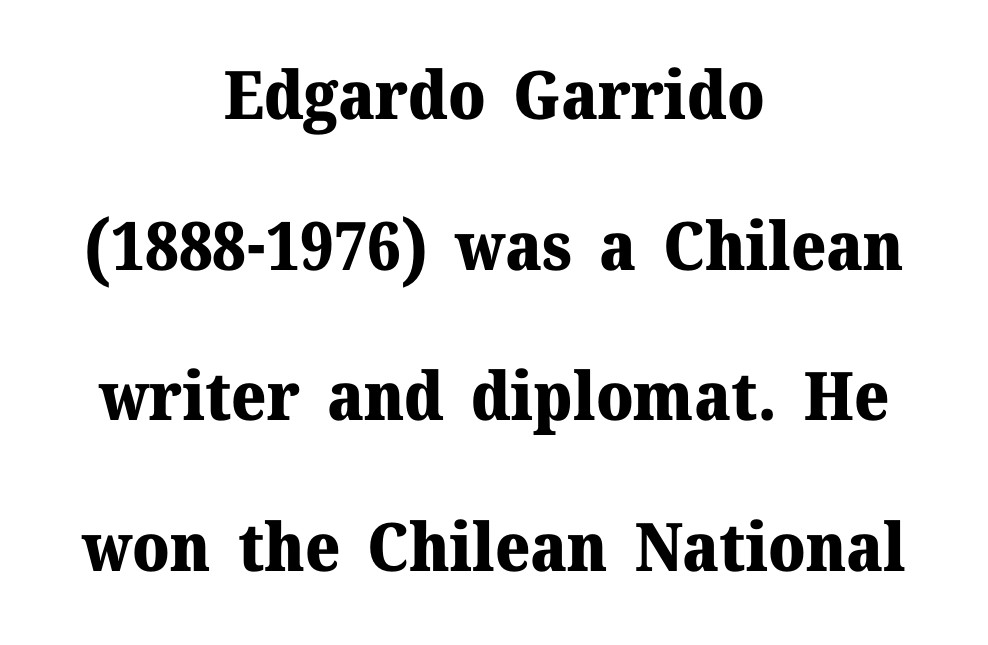
{"serif": "yes", "italic": "no", "bold": "yes", "weight": "heavy", "width": "normal", "stroke_contrast": "medium", "x_height": "medium", "monospaced": "no", "underline": "no", "align": "center", "line_spacing": "loose", "line_spacing_ratio": 2.25, "letter_spacing": "normal", "letter_spacing_em": 0.0, "glyph_px": 67}
